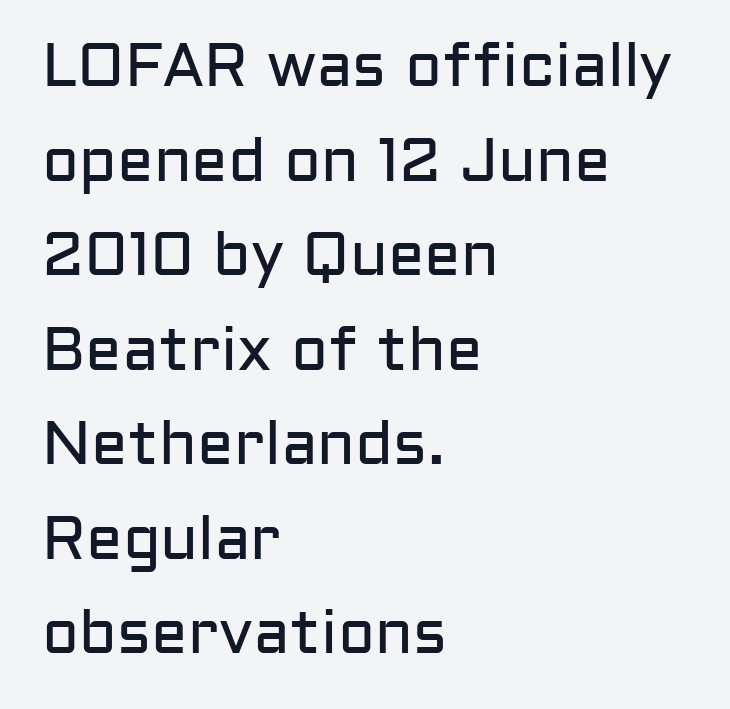
{"serif": "no", "italic": "no", "bold": "no", "weight": "regular", "width": "normal", "stroke_contrast": "low", "x_height": "medium", "monospaced": "no", "underline": "no", "align": "left", "line_spacing": "normal", "line_spacing_ratio": 1.55, "letter_spacing": "normal", "letter_spacing_em": 0.0, "glyph_px": 61}
